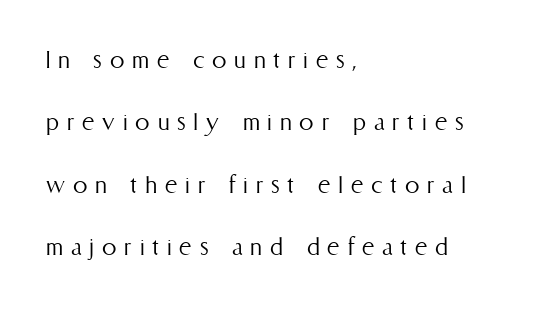
These lines stand farther apart than default settings would place them. Letters have the restrained weight of plain body copy at most. Does the copy run flush right? No — it runs flush left. Unmarked baselines from the first word to the last.
